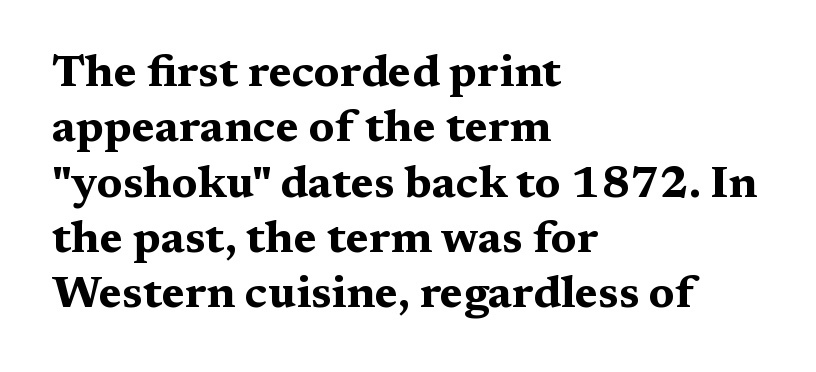
Q: Is the text bold? A: Yes.
Q: Is the text italic (slanted)? A: No, it is upright.
Q: Is the typeface a serif or a sans-serif typeface? A: Serif.
Q: Is the text underlined? A: No.
Q: How is the paragraph aligned? A: Left-aligned.
Q: Is the spacing between letters normal or unusually wide? A: Normal.
Q: Width (condensed, normal, or wide)? A: Wide.
Q: Stroke contrast? A: Medium.
Q: x-height? A: Medium.
Q: Monospaced? A: No.
